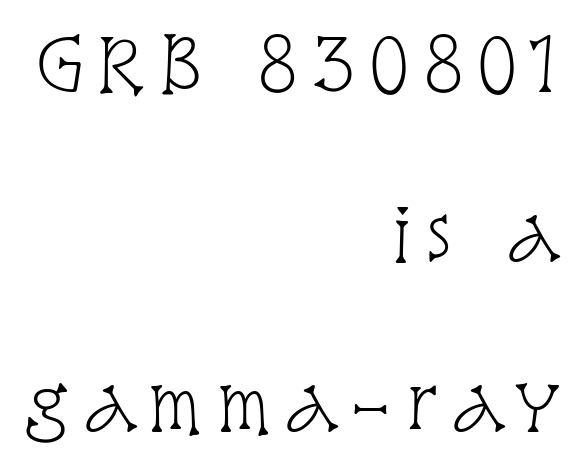
{"serif": "yes", "italic": "no", "bold": "no", "weight": "light", "width": "condensed", "stroke_contrast": "low", "x_height": "large", "monospaced": "no", "underline": "no", "align": "right", "line_spacing": "loose", "line_spacing_ratio": 2.43, "glyph_px": 70}
